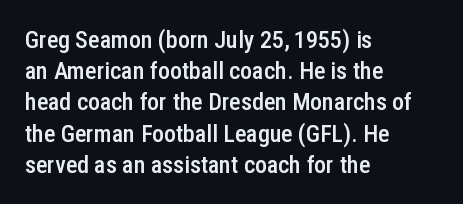
{"italic": "no", "bold": "semi", "underline": "no", "align": "left", "line_spacing": "normal", "line_spacing_ratio": 1.3, "letter_spacing": "normal", "letter_spacing_em": 0.0, "glyph_px": 24}
